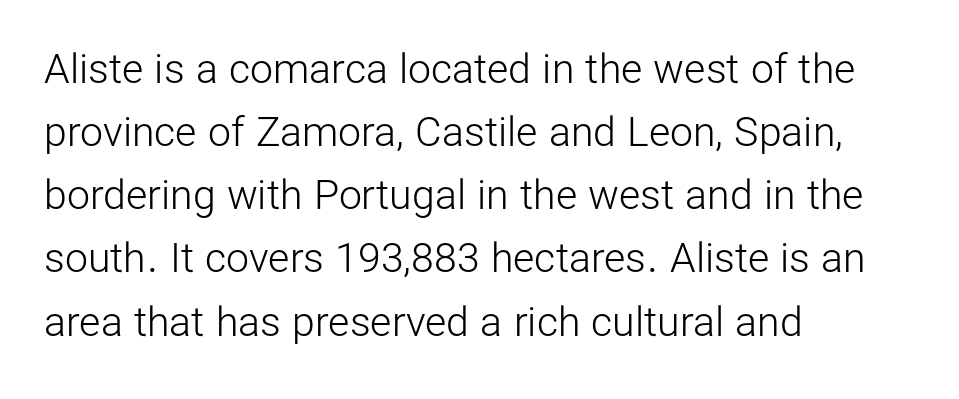
Nobody touched the tracking dial on this one. You could not count columns in this text — the font is proportionally spaced. The letters stand upright; this is a roman face. These lines are composed in type without serifs. The lines in this sample share a left origin and differ only in where they stop. One glance says typical: line gaps are just what's usual.
